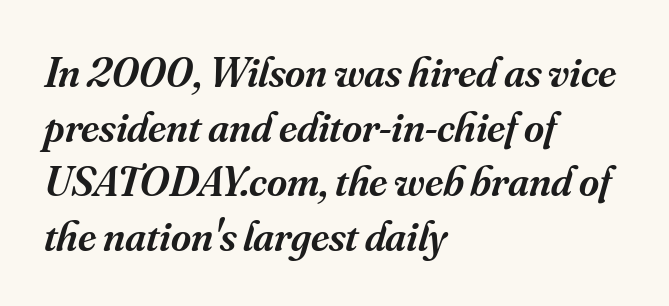
The passage shown is not underscored anywhere. Line beginnings align vertically; line endings do not. Observe the lean: these are italic letterforms. Do the characters align in a grid? No, the font is proportional. These lines keep a tight, regular rhythm from letter to letter.
